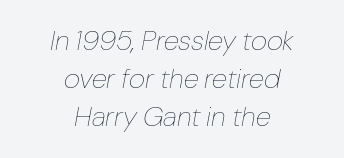
{"italic": "yes", "lean": "right", "slant_degrees": 10, "bold": "no", "weight": "thin", "width": "normal", "stroke_contrast": "low", "x_height": "medium", "monospaced": "no", "underline": "no", "align": "center", "line_spacing": "normal", "line_spacing_ratio": 1.36, "letter_spacing": "normal", "letter_spacing_em": 0.0, "glyph_px": 28}
